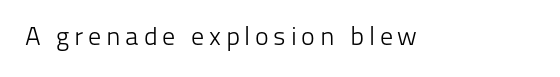
On a weight scale, this lands at 450 or below. The gap between lines stays unmarked. Notice how the stems are strictly vertical — no italics here.
